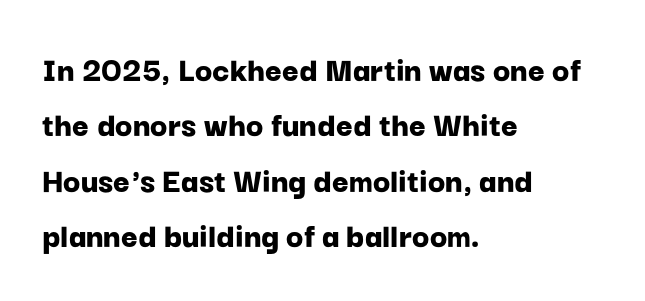
{"serif": "no", "italic": "no", "bold": "yes", "weight": "bold", "width": "normal", "stroke_contrast": "low", "x_height": "medium", "monospaced": "no", "underline": "no", "align": "left", "line_spacing": "normal", "line_spacing_ratio": 1.54, "letter_spacing": "normal", "letter_spacing_em": 0.0, "glyph_px": 36}
